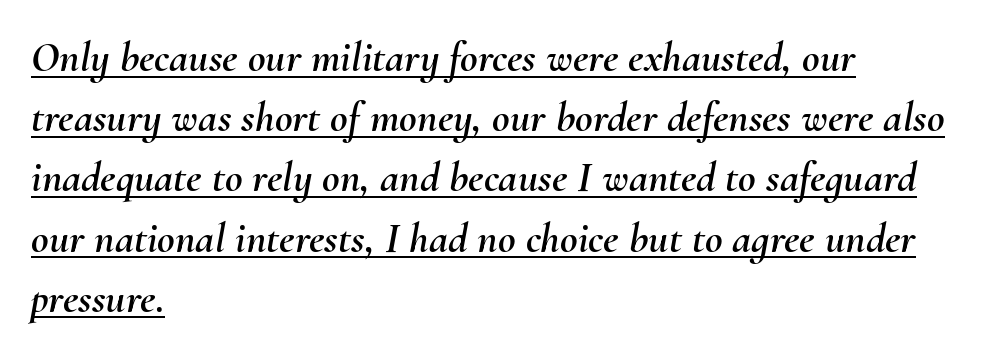
{"italic": "yes", "lean": "right", "slant_degrees": 10, "width": "normal", "stroke_contrast": "medium", "x_height": "small", "monospaced": "no", "underline": "yes", "align": "left", "line_spacing": "normal", "line_spacing_ratio": 1.4, "letter_spacing": "normal", "letter_spacing_em": 0.0, "glyph_px": 43}
